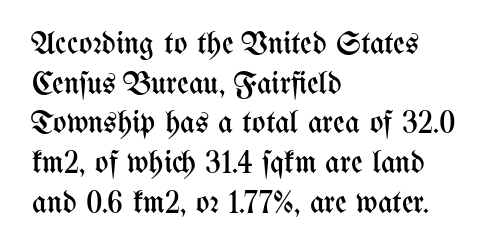
Q: Is the text bold? A: No.
Q: Is the text italic (slanted)? A: No, it is upright.
Q: Is the text underlined? A: No.
Q: How is the paragraph aligned? A: Left-aligned.
Q: Is the spacing between letters normal or unusually wide? A: Normal.
Q: Width (condensed, normal, or wide)? A: Condensed.
Q: Stroke contrast? A: Medium.
Q: x-height? A: Medium.
Q: Monospaced? A: No.
